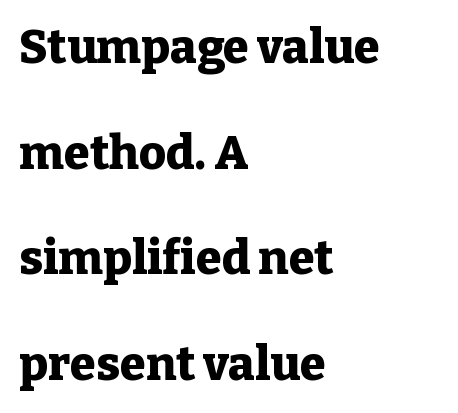
Q: Is the text bold? A: Yes.
Q: Is the text italic (slanted)? A: No, it is upright.
Q: Is the typeface a serif or a sans-serif typeface? A: Serif.
Q: Is the text underlined? A: No.
Q: How is the paragraph aligned? A: Left-aligned.
Q: Is the spacing between letters normal or unusually wide? A: Normal.
Q: Is the spacing between lines tight, normal or loose? A: Loose.
Q: Width (condensed, normal, or wide)? A: Normal.
Q: Stroke contrast? A: Low.
Q: x-height? A: Medium.
Q: Monospaced? A: No.
